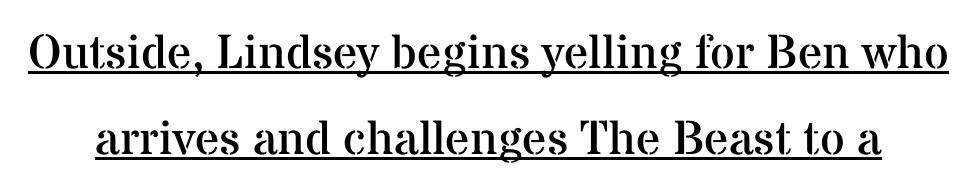
{"serif": "yes", "italic": "no", "bold": "no", "weight": "regular", "width": "normal", "stroke_contrast": "medium", "x_height": "medium", "monospaced": "no", "underline": "yes", "line_spacing_ratio": 1.8, "letter_spacing": "normal", "letter_spacing_em": 0.0, "glyph_px": 48}
